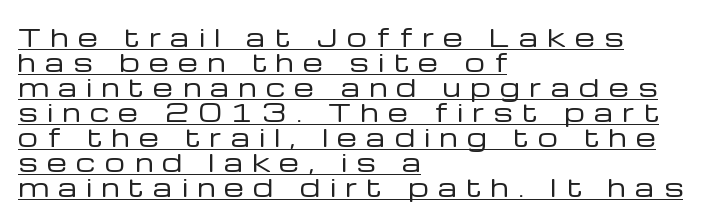
Q: Is the text bold? A: No.
Q: Is the text italic (slanted)? A: No, it is upright.
Q: Is the text underlined? A: Yes.
Q: How is the paragraph aligned? A: Left-aligned.
Q: Is the spacing between letters normal or unusually wide? A: Unusually wide.
Q: Is the spacing between lines tight, normal or loose? A: Tight.
